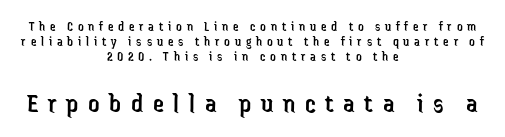
{"serif": "no", "italic": "no", "bold": "no", "weight": "regular", "width": "condensed", "stroke_contrast": "low", "x_height": "medium", "monospaced": "no", "underline": "no", "align": "center", "line_spacing": "tight", "line_spacing_ratio": 1.06, "letter_spacing": "wide", "letter_spacing_em": 0.34, "larger_block": "second", "size_ratio": 2.0, "glyph_px": 28}
